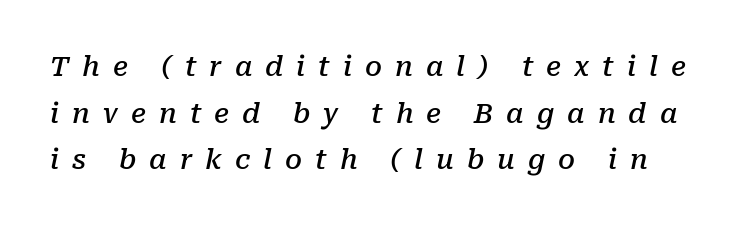
The image shows 27 px text type, italic (leaning right); set line spacing 1.73x, unusually wide letter spacing (+0.48 em), not underlined.
